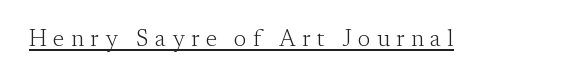
The image shows 23 px text type, upright; set unusually wide letter spacing (+0.27 em), underlined.
